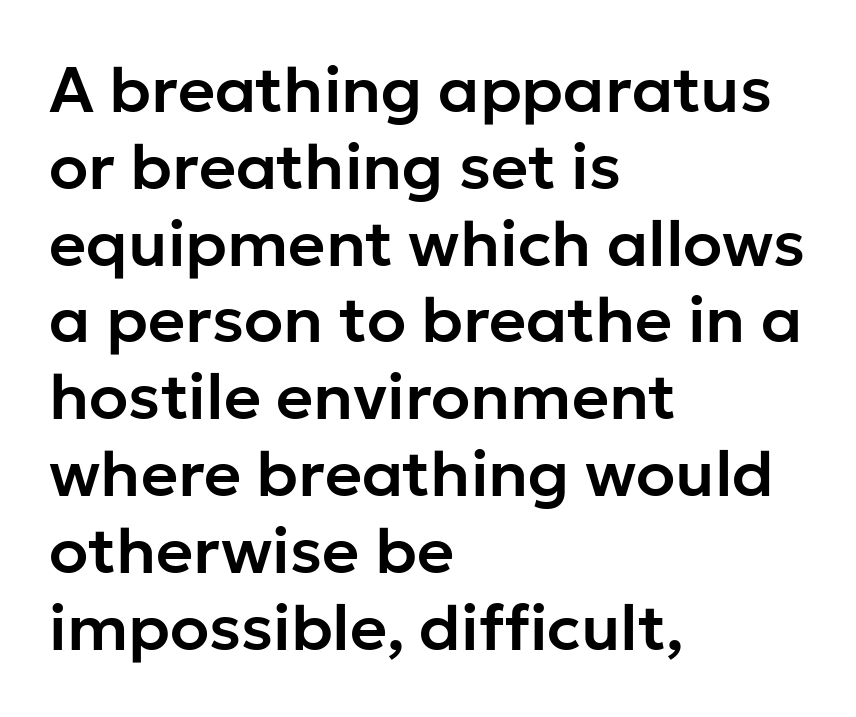
Q: Is the text italic (slanted)? A: No, it is upright.
Q: Is the typeface a serif or a sans-serif typeface? A: Sans-serif.
Q: Is the text underlined? A: No.
Q: How is the paragraph aligned? A: Left-aligned.
Q: Is the spacing between letters normal or unusually wide? A: Normal.
Q: Width (condensed, normal, or wide)? A: Normal.
Q: Stroke contrast? A: Low.
Q: x-height? A: Medium.
Q: Monospaced? A: No.
